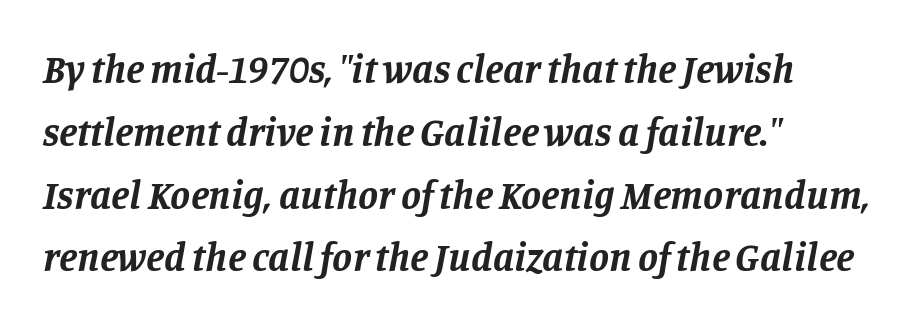
{"serif": "yes", "italic": "yes", "lean": "right", "slant_degrees": 11, "bold": "yes", "weight": "bold", "width": "normal", "stroke_contrast": "low", "x_height": "large", "monospaced": "no", "underline": "no", "align": "left", "line_spacing": "normal", "line_spacing_ratio": 1.57, "letter_spacing": "normal", "letter_spacing_em": 0.0, "glyph_px": 40}
